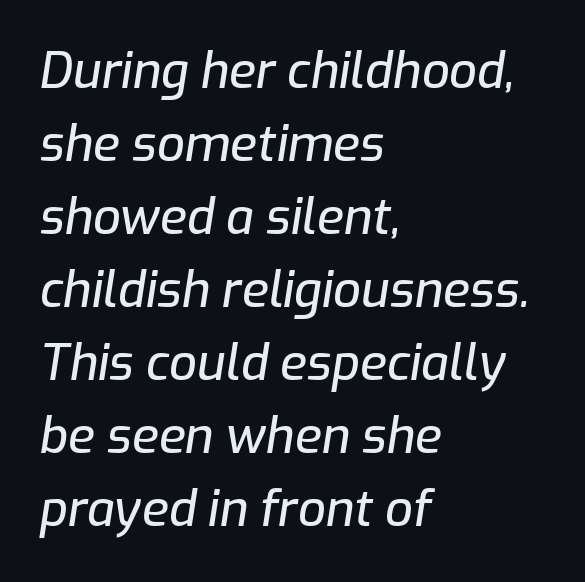
{"italic": "yes", "lean": "right", "slant_degrees": 9, "width": "normal", "stroke_contrast": "low", "x_height": "medium", "monospaced": "no", "underline": "no", "align": "left", "line_spacing": "normal", "line_spacing_ratio": 1.49, "letter_spacing": "normal", "letter_spacing_em": 0.0, "glyph_px": 49}
